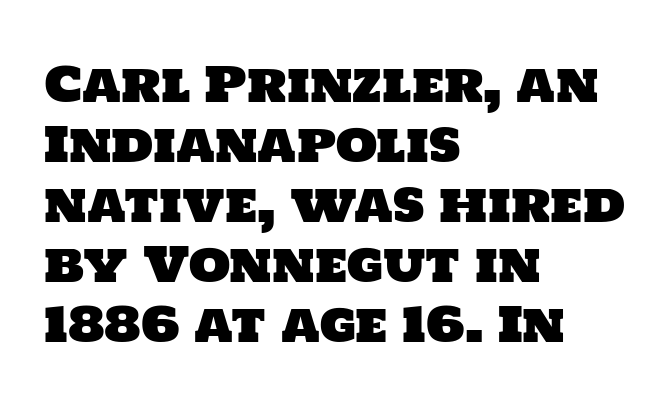
{"serif": "no", "width": "normal", "stroke_contrast": "low", "x_height": "large", "monospaced": "no", "underline": "no", "align": "left", "line_spacing": "normal", "line_spacing_ratio": 1.25, "letter_spacing": "normal", "letter_spacing_em": 0.0, "glyph_px": 48}
